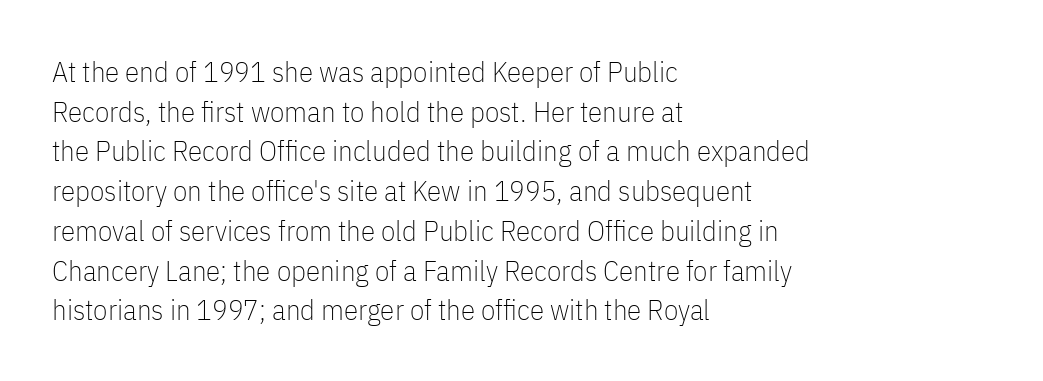
The image shows 29 px thin, condensed sans-serif type, upright; set left-aligned, normal line spacing (1.37x), normal letter spacing, not underlined; low stroke contrast and a medium x-height.
